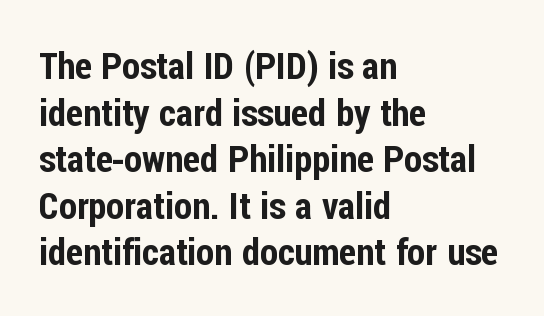
Unlike a traditional serif, this face leaves its strokes unadorned. These lines keep a tight, regular rhythm from letter to letter. Compared with typical paragraphs, the rows here are spaced about the same. Alignment: flush left. Proportional: the letters do not fall into vertical columns. Italic: no, the glyphs are upright roman.
